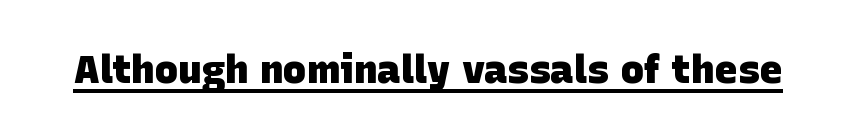
{"serif": "no", "bold": "yes", "weight": "heavy", "width": "normal", "stroke_contrast": "low", "x_height": "large", "monospaced": "no", "underline": "yes", "letter_spacing": "normal", "letter_spacing_em": 0.0, "glyph_px": 39}
